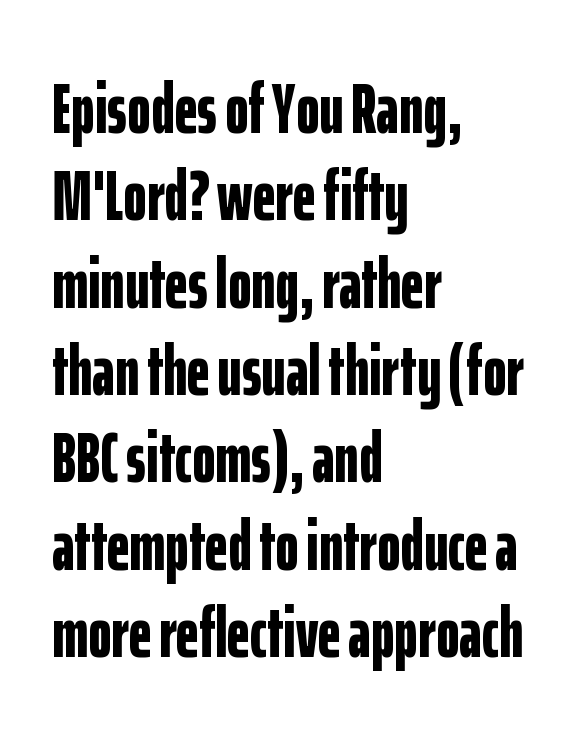
Q: Is the text bold? A: Yes.
Q: Is the text italic (slanted)? A: No, it is upright.
Q: Is the typeface a serif or a sans-serif typeface? A: Sans-serif.
Q: Is the text underlined? A: No.
Q: How is the paragraph aligned? A: Left-aligned.
Q: Is the spacing between letters normal or unusually wide? A: Normal.
Q: Width (condensed, normal, or wide)? A: Condensed.
Q: Stroke contrast? A: Low.
Q: x-height? A: Medium.
Q: Monospaced? A: No.
